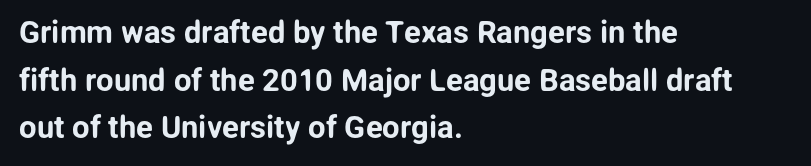
Q: Is the text italic (slanted)? A: No, it is upright.
Q: Is the typeface a serif or a sans-serif typeface? A: Sans-serif.
Q: Is the text underlined? A: No.
Q: How is the paragraph aligned? A: Left-aligned.
Q: Is the spacing between letters normal or unusually wide? A: Normal.
Q: Is the spacing between lines tight, normal or loose? A: Normal.
Q: Width (condensed, normal, or wide)? A: Normal.
Q: Stroke contrast? A: Low.
Q: x-height? A: Medium.
Q: Monospaced? A: No.
